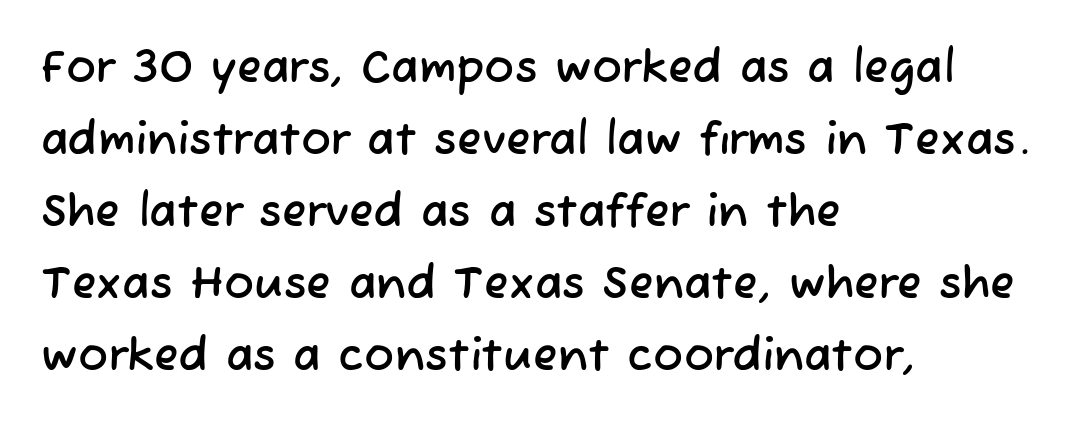
{"serif": "no", "width": "normal", "stroke_contrast": "low", "x_height": "medium", "monospaced": "no", "underline": "no", "align": "left", "line_spacing": "normal", "line_spacing_ratio": 1.6, "letter_spacing": "normal", "letter_spacing_em": 0.0, "glyph_px": 45}
